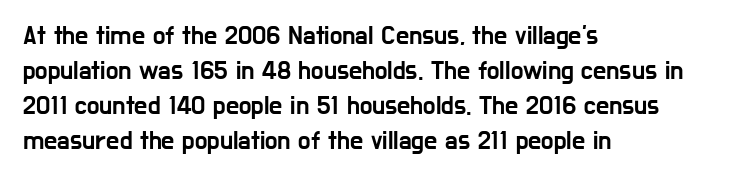
The image shows 26 px text type, upright; set left-aligned, normal line spacing (1.34x), normal letter spacing, not underlined.
